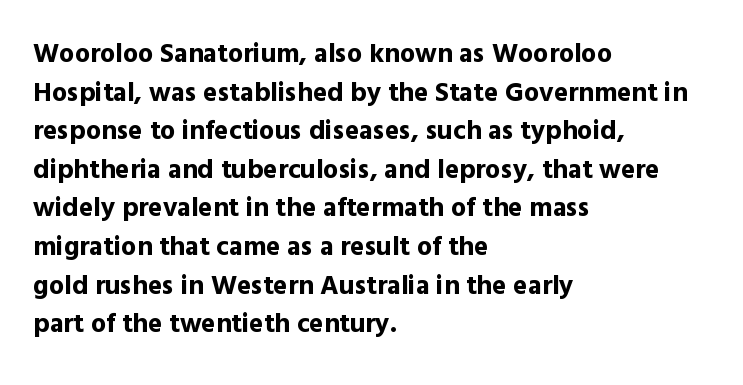
{"italic": "no", "bold": "yes", "underline": "no", "align": "left", "line_spacing": "normal", "line_spacing_ratio": 1.43, "letter_spacing": "normal", "letter_spacing_em": 0.0, "glyph_px": 27}
